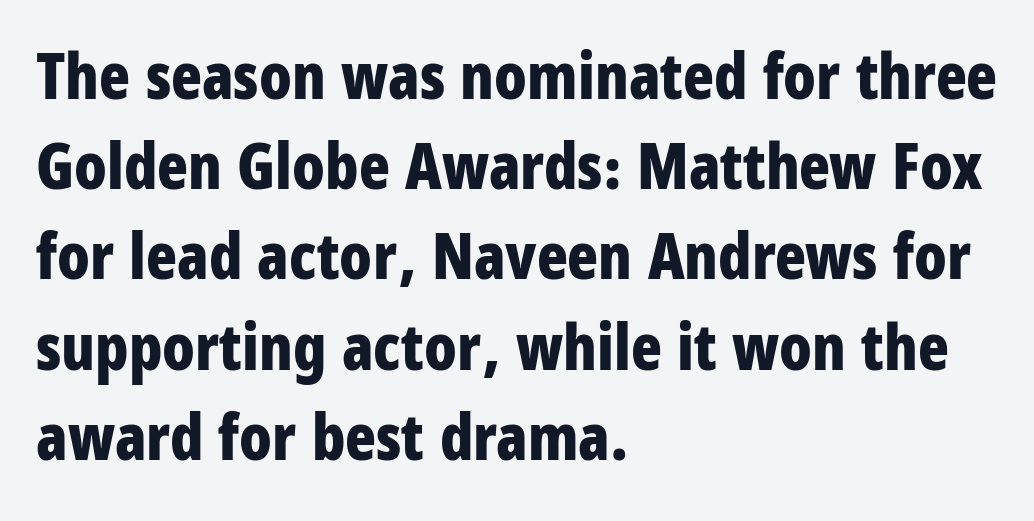
{"serif": "no", "italic": "no", "bold": "yes", "weight": "bold", "width": "condensed", "stroke_contrast": "low", "x_height": "large", "monospaced": "no", "underline": "no", "align": "left", "line_spacing": "normal", "line_spacing_ratio": 1.41, "letter_spacing": "normal", "letter_spacing_em": 0.0, "glyph_px": 64}
